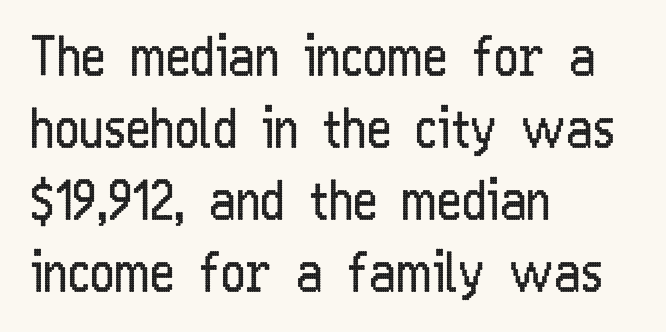
The image shows 53 px regular-weight, condensed sans-serif type, upright; set left-aligned, normal line spacing (1.36x), normal letter spacing, not underlined; low stroke contrast and a medium x-height.
